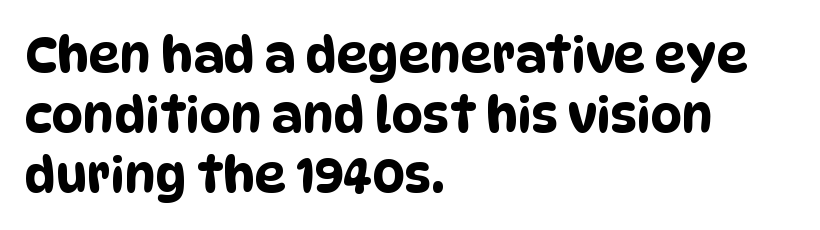
Q: Is the typeface a serif or a sans-serif typeface? A: Sans-serif.
Q: Is the text underlined? A: No.
Q: How is the paragraph aligned? A: Left-aligned.
Q: Is the spacing between letters normal or unusually wide? A: Normal.
Q: Width (condensed, normal, or wide)? A: Condensed.
Q: Stroke contrast? A: Low.
Q: x-height? A: Large.
Q: Monospaced? A: No.
